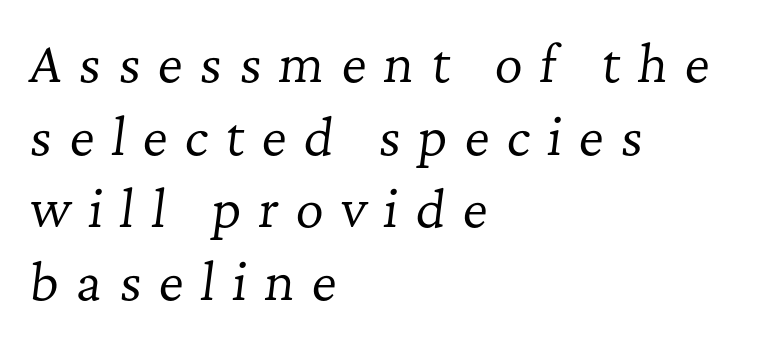
{"serif": "yes", "italic": "yes", "lean": "right", "slant_degrees": 7, "bold": "no", "weight": "regular", "width": "normal", "stroke_contrast": "low", "x_height": "medium", "monospaced": "no", "underline": "no", "align": "left", "line_spacing": "normal", "line_spacing_ratio": 1.48, "letter_spacing": "wide", "letter_spacing_em": 0.35, "glyph_px": 49}
